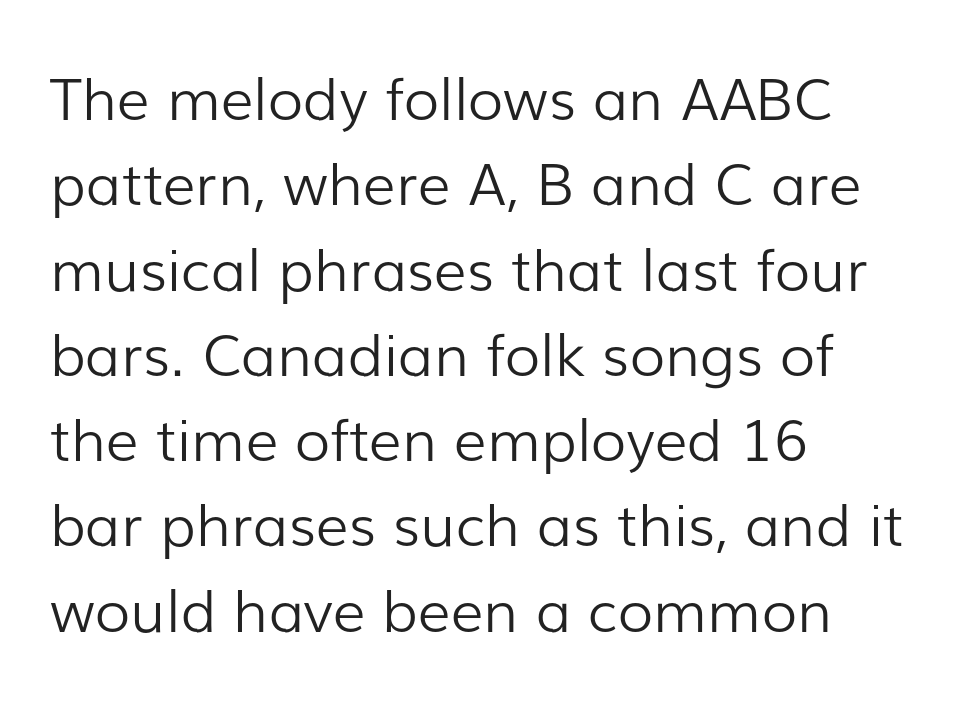
What stands out about the letter spacing? Nothing — it is the standard amount. Character widths vary here, with narrow letters taking less room than wide ones. In terms of letterform style, serifs are entirely absent. The weight tops out at a normal text grade. The ragged edge is on the right, which tells us the setting is flush left.
